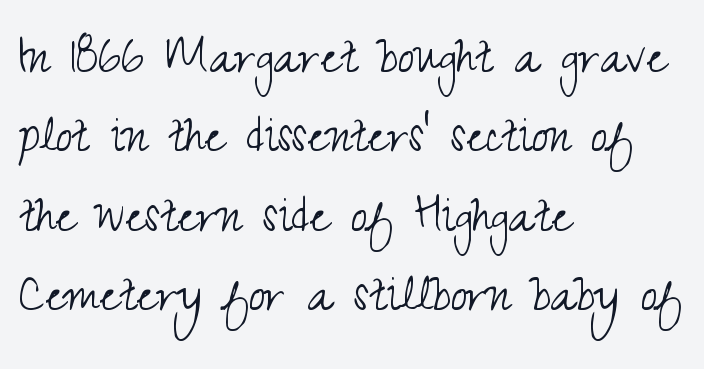
The image shows 58 px light, condensed sans-serif type, upright; set left-aligned, normal line spacing (1.37x), normal letter spacing, not underlined; medium stroke contrast and a small x-height.
